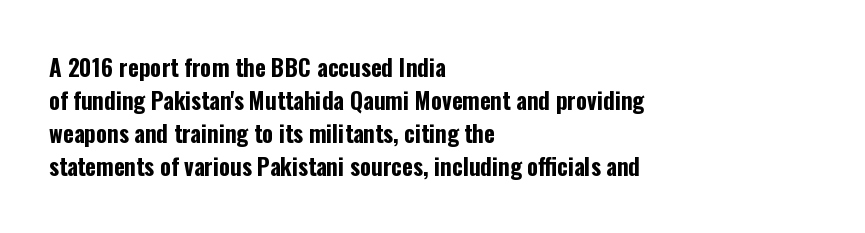
{"italic": "no", "bold": "yes", "underline": "no", "align": "left", "line_spacing": "normal", "line_spacing_ratio": 1.44, "letter_spacing": "normal", "letter_spacing_em": 0.0, "glyph_px": 23}
